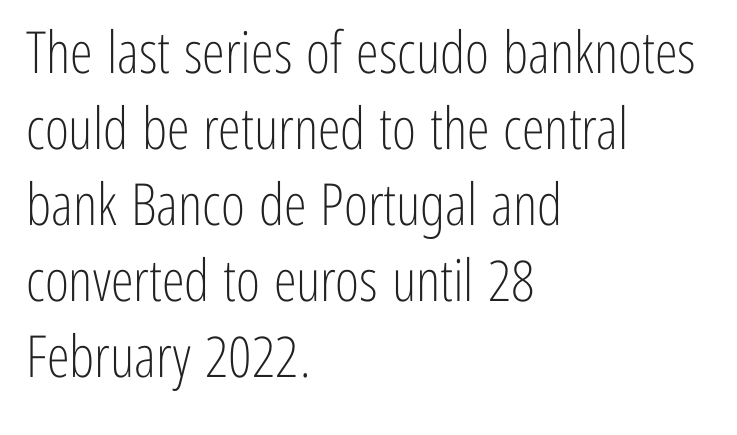
A roman cut, with each character standing at attention. These lines are composed in type without serifs. Notice how the passage keeps a crisp vertical edge on the left only. Caption: face not bold, strokes unweighted.
